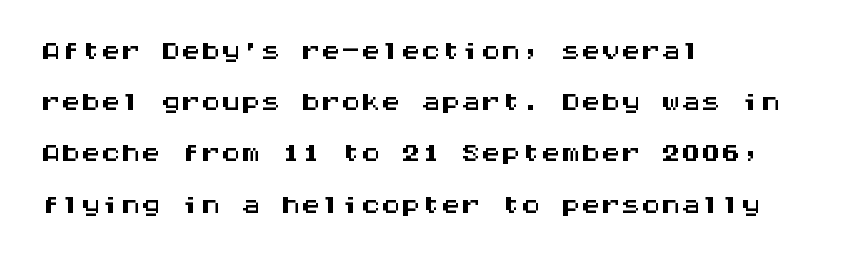
The image shows 40 px wide sans-serif type, upright, monospaced; set left-aligned, normal line spacing (1.28x), normal letter spacing, not underlined; medium stroke contrast and a large x-height.
